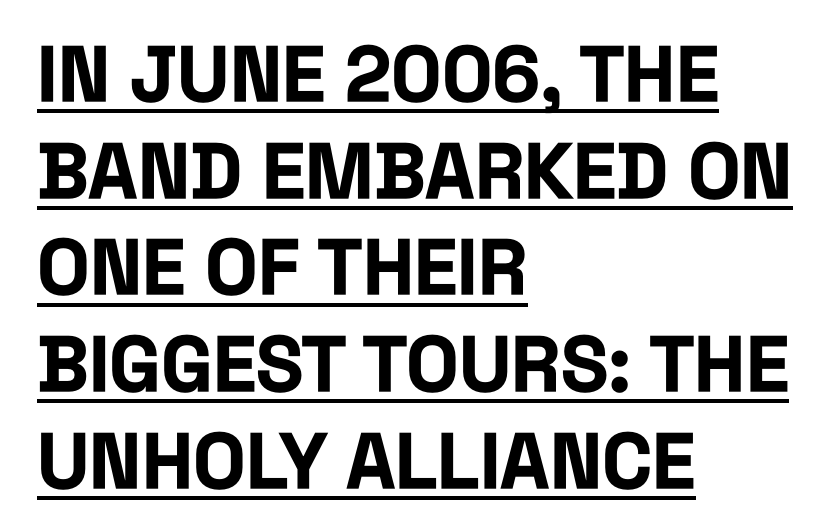
Letter spacing: default. Varying glyph widths throughout — classic text-font behaviour. The typesetter chose a ragged-right arrangement here. The words here are underlined. It's the straight-up-and-down kind of type.
